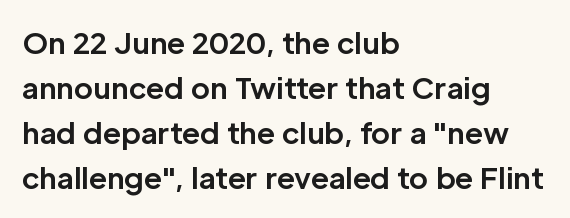
Q: Is the text bold? A: Yes.
Q: Is the text italic (slanted)? A: No, it is upright.
Q: Is the typeface a serif or a sans-serif typeface? A: Sans-serif.
Q: Is the text underlined? A: No.
Q: How is the paragraph aligned? A: Left-aligned.
Q: Is the spacing between letters normal or unusually wide? A: Normal.
Q: Is the spacing between lines tight, normal or loose? A: Normal.
Q: Width (condensed, normal, or wide)? A: Normal.
Q: Stroke contrast? A: Low.
Q: x-height? A: Medium.
Q: Monospaced? A: No.
